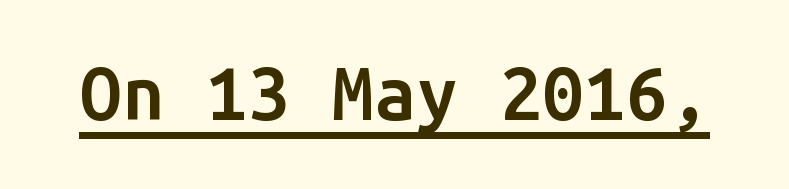
Each letter's strokes conclude bluntly, with no projecting serifs. A typesetter would call this monospace, since all characters share one set width. Posture: upright roman. This rendering leaves character spacing at its baseline value. The face used here is a semibold: visibly heavier than regular, lighter than bold. In designer terms, the underline attribute is active on this setting.
